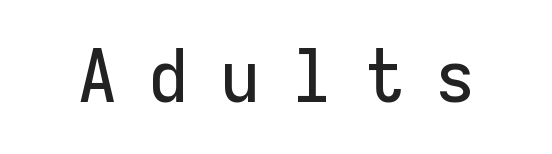
Notice how the stems are strictly vertical — no italics here. The tracking reads as deliberately expanded to a designer's eye. The area under the type is left untouched. The face used here is monospaced, like something from a code editor.
